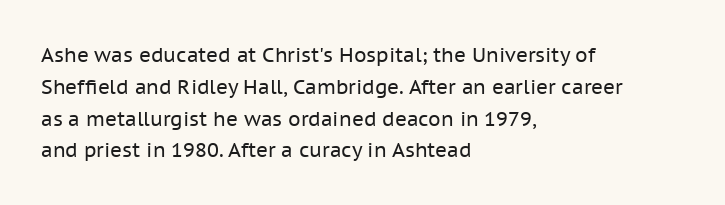
The image shows 20 px text type, upright; set left-aligned, normal line spacing (1.59x), normal letter spacing, not underlined.
